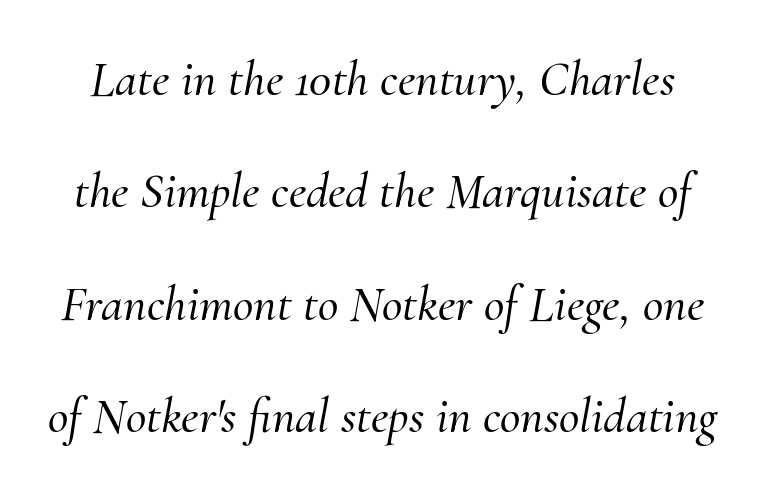
Q: Is the text italic (slanted)? A: Yes, it leans right by about 10 degrees.
Q: Is the typeface a serif or a sans-serif typeface? A: Serif.
Q: Is the text underlined? A: No.
Q: Is the spacing between letters normal or unusually wide? A: Normal.
Q: Is the spacing between lines tight, normal or loose? A: Loose.
Q: Width (condensed, normal, or wide)? A: Normal.
Q: Stroke contrast? A: Medium.
Q: x-height? A: Small.
Q: Monospaced? A: No.
